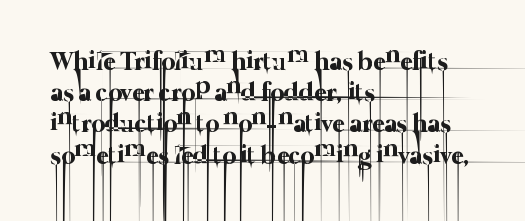
Q: Is the text bold? A: No.
Q: Is the text underlined? A: No.
Q: How is the paragraph aligned? A: Left-aligned.
Q: Is the spacing between letters normal or unusually wide? A: Normal.
